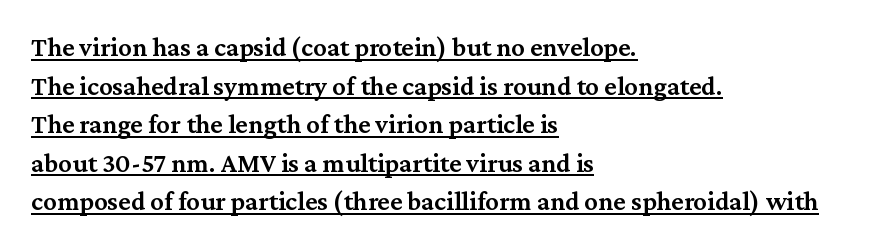
The image shows 27 px text type, upright; set left-aligned, normal line spacing (1.43x), normal letter spacing, underlined.
